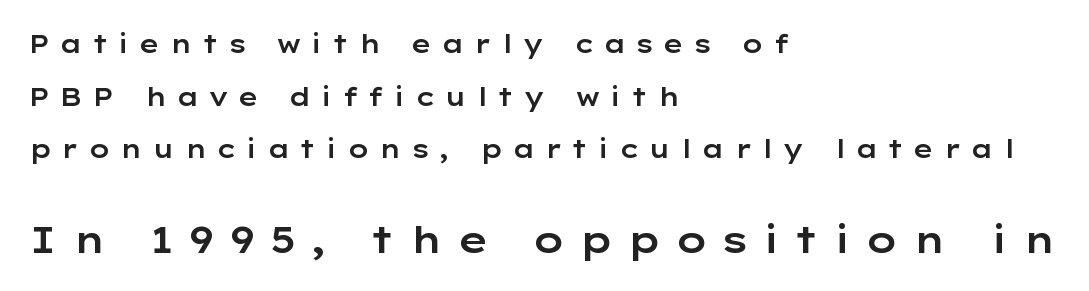
Q: Is the text italic (slanted)? A: No, it is upright.
Q: Is the typeface a serif or a sans-serif typeface? A: Sans-serif.
Q: Is the text underlined? A: No.
Q: How is the paragraph aligned? A: Left-aligned.
Q: Is the spacing between letters normal or unusually wide? A: Unusually wide.
Q: Is the spacing between lines tight, normal or loose? A: Loose.
Q: Which block of text is set in a larger size, the first (top) or the second (bottom)? A: The second (bottom) one.
Q: Width (condensed, normal, or wide)? A: Wide.
Q: Stroke contrast? A: Low.
Q: x-height? A: Medium.
Q: Monospaced? A: No.
